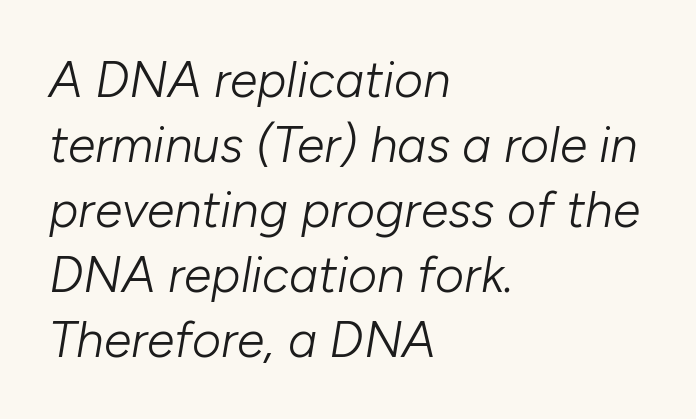
Q: Is the text bold? A: No.
Q: Is the text italic (slanted)? A: Yes, it leans right by about 10 degrees.
Q: Is the text underlined? A: No.
Q: How is the paragraph aligned? A: Left-aligned.
Q: Is the spacing between letters normal or unusually wide? A: Normal.
Q: Is the spacing between lines tight, normal or loose? A: Normal.
Q: Width (condensed, normal, or wide)? A: Normal.
Q: Stroke contrast? A: Low.
Q: x-height? A: Medium.
Q: Monospaced? A: No.
